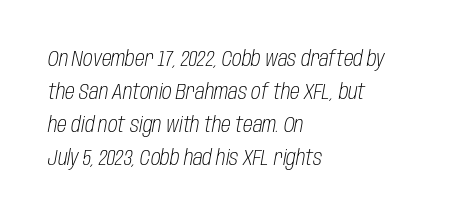
Q: Is the text bold? A: No.
Q: Is the text italic (slanted)? A: Yes, it leans right by about 10 degrees.
Q: Is the text underlined? A: No.
Q: How is the paragraph aligned? A: Left-aligned.
Q: Is the spacing between letters normal or unusually wide? A: Normal.
Q: Is the spacing between lines tight, normal or loose? A: Normal.
